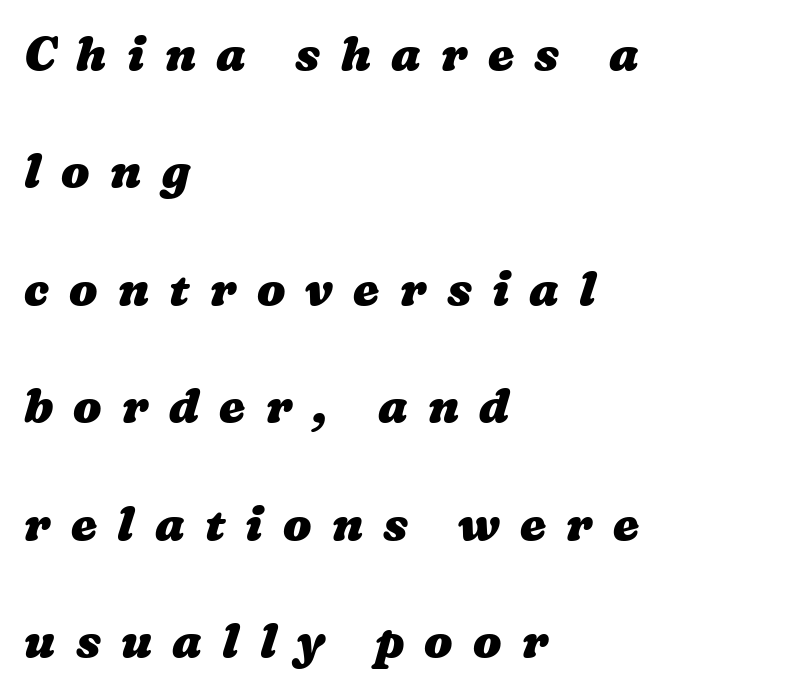
Each row of text sits above clean, open space. Line spacing here is loose. A typesetter would call this proportional, since set widths differ per character. How heavy is the stroke? Heavy — this is a bold. A typesetter would call this heavily tracked-out type. The lines in this sample share a left origin and differ only in where they stop.
